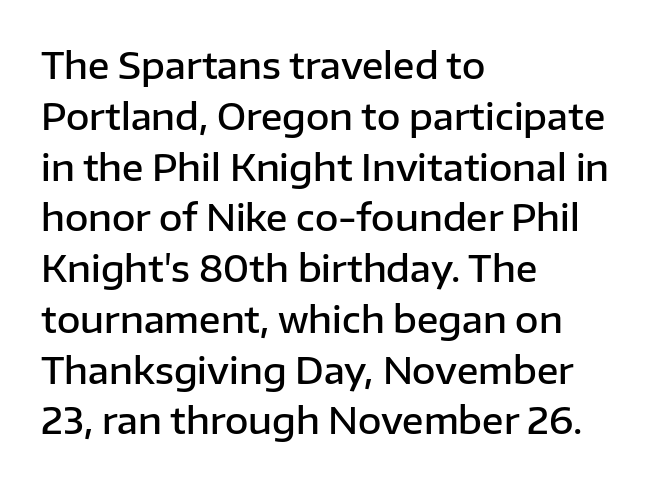
The specimen omits any rule beneath the text block's lines. Firm but not heavy-handed strokes: this text is semibold. Horizontal bands of white between lines are of average thickness. Note the varied advance widths — an 'i' is clearly narrower than an 'm'. In terms of posture, this sample is upright. Classification — sans serif.
